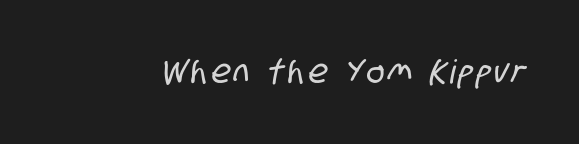
Looks like regular typesetting: each glyph gets only the width it needs. This rendering employs a face without finishing strokes, i.e., a sans-serif. The zone under the glyphs is completely vacant.
